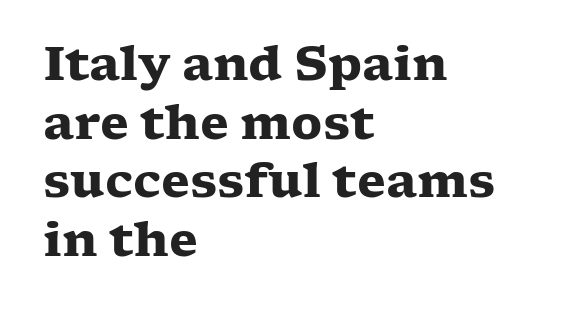
Q: Is the text bold? A: Yes.
Q: Is the text italic (slanted)? A: No, it is upright.
Q: Is the typeface a serif or a sans-serif typeface? A: Serif.
Q: Is the text underlined? A: No.
Q: How is the paragraph aligned? A: Left-aligned.
Q: Is the spacing between letters normal or unusually wide? A: Normal.
Q: Is the spacing between lines tight, normal or loose? A: Normal.
Q: Width (condensed, normal, or wide)? A: Wide.
Q: Stroke contrast? A: Low.
Q: x-height? A: Medium.
Q: Monospaced? A: No.
